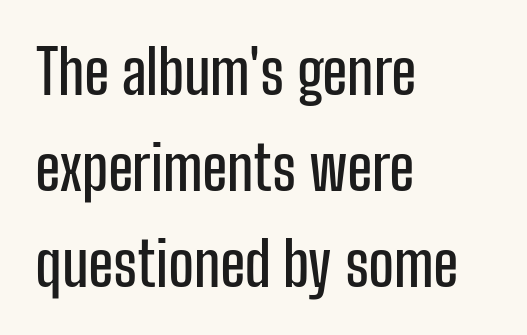
{"serif": "no", "italic": "no", "width": "condensed", "stroke_contrast": "low", "x_height": "medium", "monospaced": "no", "underline": "no", "align": "left", "line_spacing": "normal", "line_spacing_ratio": 1.6, "letter_spacing": "normal", "letter_spacing_em": 0.0, "glyph_px": 60}
